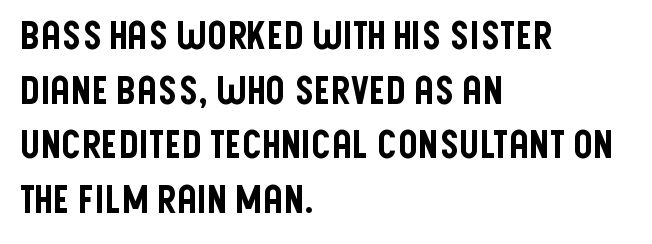
Q: Is the text italic (slanted)? A: No, it is upright.
Q: Is the typeface a serif or a sans-serif typeface? A: Sans-serif.
Q: Is the text underlined? A: No.
Q: How is the paragraph aligned? A: Left-aligned.
Q: Is the spacing between letters normal or unusually wide? A: Normal.
Q: Is the spacing between lines tight, normal or loose? A: Normal.
Q: Width (condensed, normal, or wide)? A: Condensed.
Q: Stroke contrast? A: Low.
Q: x-height? A: Large.
Q: Monospaced? A: No.
